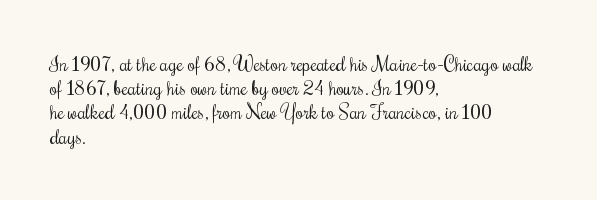
The image shows 20 px text type; set left-aligned, line spacing 1.21x, normal letter spacing, not underlined.
